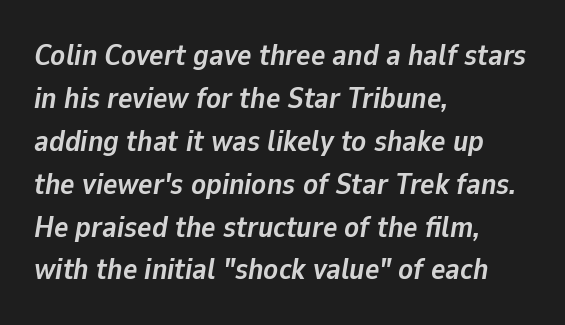
Q: Is the text bold? A: Yes.
Q: Is the text italic (slanted)? A: Yes, it leans right by about 9 degrees.
Q: Is the text underlined? A: No.
Q: How is the paragraph aligned? A: Left-aligned.
Q: Is the spacing between letters normal or unusually wide? A: Normal.
Q: Is the spacing between lines tight, normal or loose? A: Normal.
Q: Width (condensed, normal, or wide)? A: Normal.
Q: Stroke contrast? A: Low.
Q: x-height? A: Medium.
Q: Monospaced? A: No.
